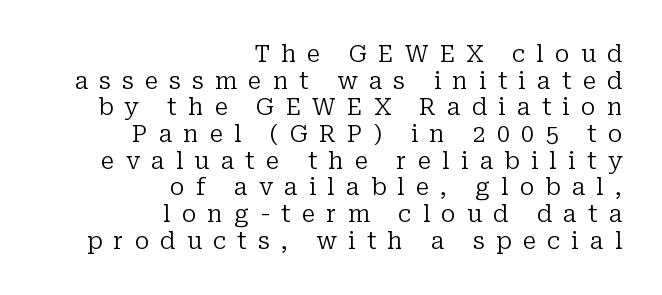
Q: Is the text bold? A: No.
Q: Is the text italic (slanted)? A: No, it is upright.
Q: Is the text underlined? A: No.
Q: How is the paragraph aligned? A: Right-aligned.
Q: Is the spacing between letters normal or unusually wide? A: Unusually wide.
